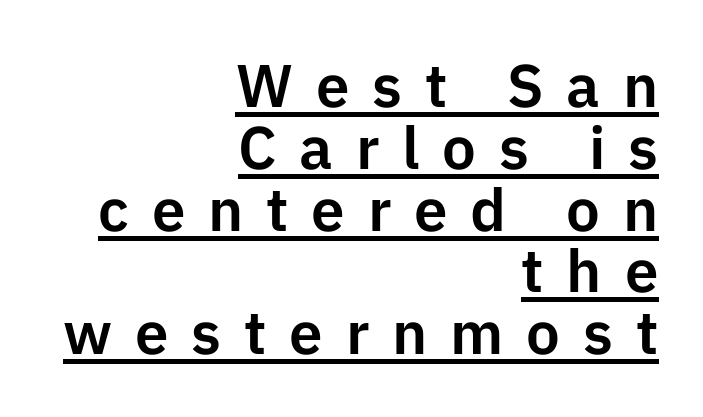
Q: Is the text italic (slanted)? A: No, it is upright.
Q: Is the typeface a serif or a sans-serif typeface? A: Sans-serif.
Q: Is the text underlined? A: Yes.
Q: How is the paragraph aligned? A: Right-aligned.
Q: Is the spacing between letters normal or unusually wide? A: Unusually wide.
Q: Is the spacing between lines tight, normal or loose? A: Tight.
Q: Width (condensed, normal, or wide)? A: Normal.
Q: Stroke contrast? A: Low.
Q: x-height? A: Medium.
Q: Monospaced? A: No.
